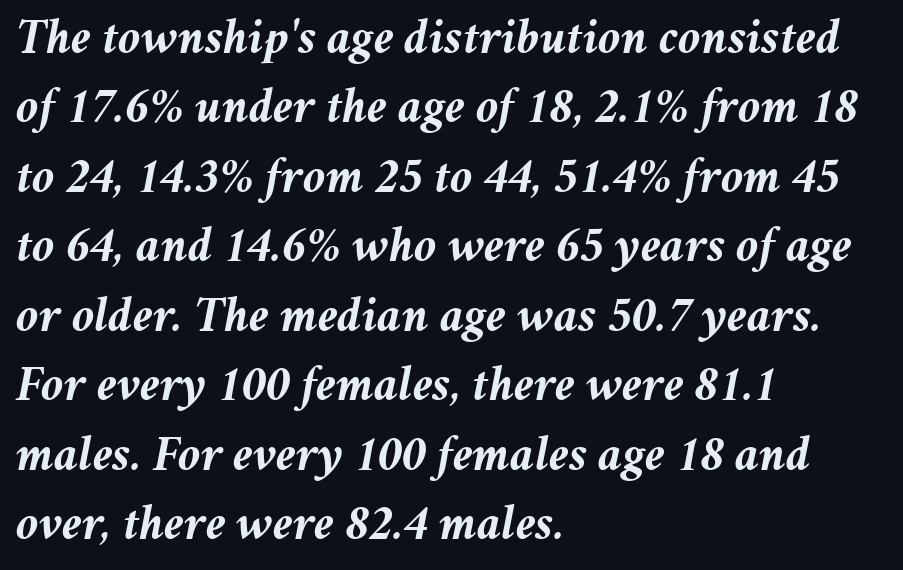
The image shows 50 px semibold type, italic (leaning right); set left-aligned, normal line spacing (1.39x), normal letter spacing, not underlined; medium stroke contrast and a medium x-height.
